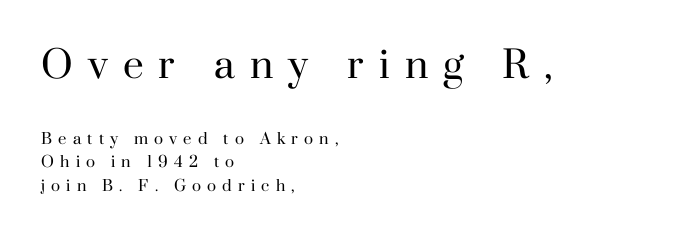
The image shows 37 px regular-weight serif type, upright; set left-aligned, normal line spacing (1.57x), unusually wide letter spacing (+0.41 em), not underlined; the first (top) block is 2.47x larger; high stroke contrast and a small x-height.
